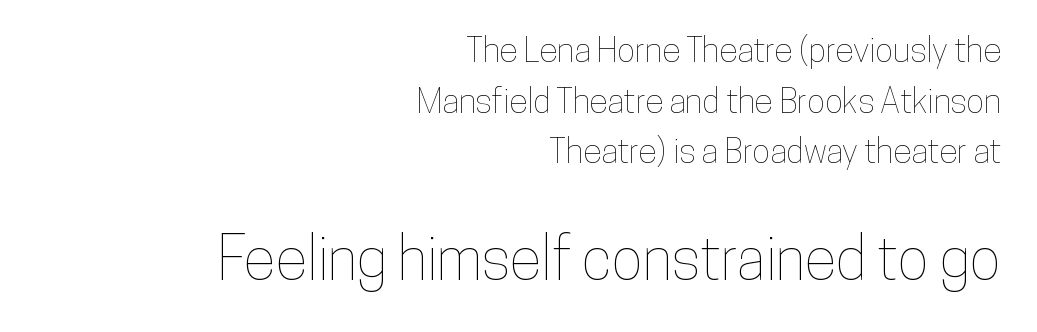
{"italic": "no", "width": "condensed", "stroke_contrast": "low", "x_height": "medium", "monospaced": "no", "underline": "no", "align": "right", "line_spacing": "normal", "line_spacing_ratio": 1.49, "letter_spacing": "normal", "letter_spacing_em": 0.0, "larger_block": "second", "size_ratio": 1.74, "glyph_px": 59}
